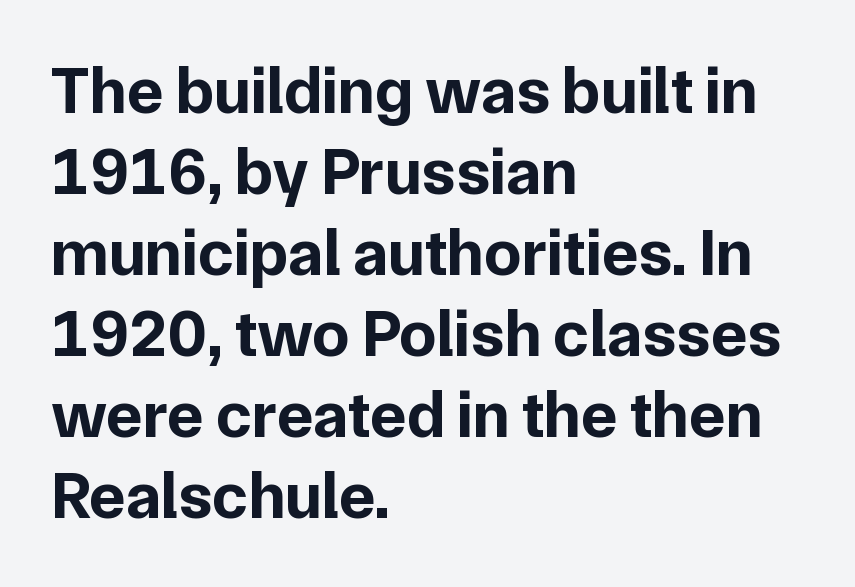
Q: Is the text bold? A: Yes.
Q: Is the text italic (slanted)? A: No, it is upright.
Q: Is the typeface a serif or a sans-serif typeface? A: Sans-serif.
Q: Is the text underlined? A: No.
Q: How is the paragraph aligned? A: Left-aligned.
Q: Is the spacing between letters normal or unusually wide? A: Normal.
Q: Width (condensed, normal, or wide)? A: Normal.
Q: Stroke contrast? A: Low.
Q: x-height? A: Medium.
Q: Monospaced? A: No.
